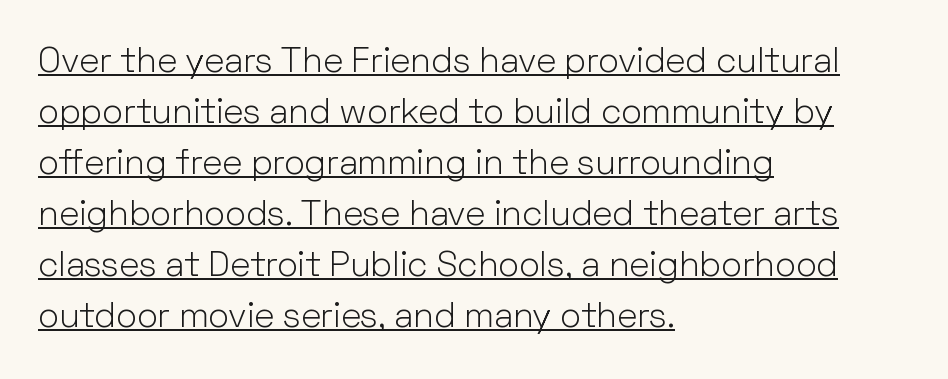
The image shows 35 px light sans-serif type, upright; set left-aligned, normal line spacing (1.46x), normal letter spacing, underlined; low stroke contrast and a medium x-height.
